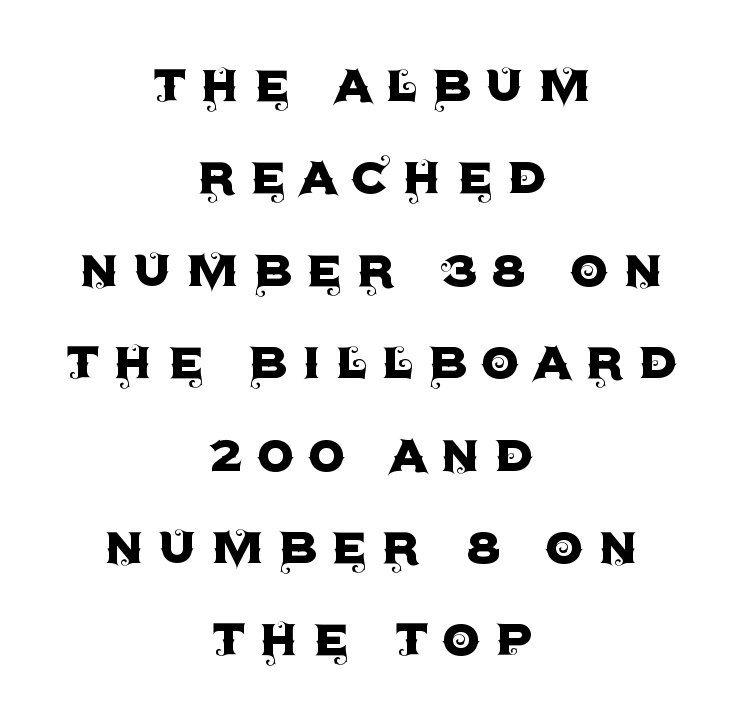
The image shows 62 px sans-serif type, upright; set centered, normal line spacing (1.49x), unusually wide letter spacing (+0.22 em), not underlined; a large x-height.
